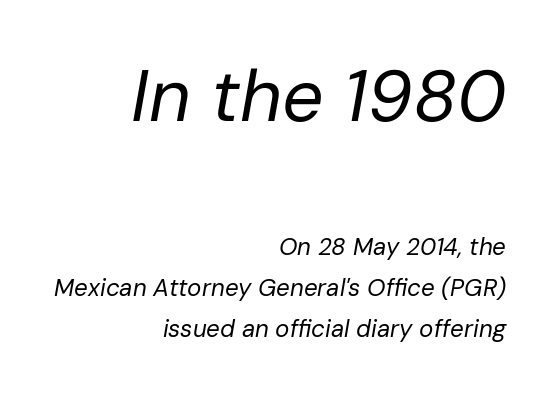
Q: Is the text bold? A: No.
Q: Is the text italic (slanted)? A: Yes, it leans right by about 10 degrees.
Q: Is the text underlined? A: No.
Q: How is the paragraph aligned? A: Right-aligned.
Q: Is the spacing between letters normal or unusually wide? A: Normal.
Q: Which block of text is set in a larger size, the first (top) or the second (bottom)? A: The first (top) one.
Q: Width (condensed, normal, or wide)? A: Normal.
Q: Stroke contrast? A: Low.
Q: x-height? A: Medium.
Q: Monospaced? A: No.
